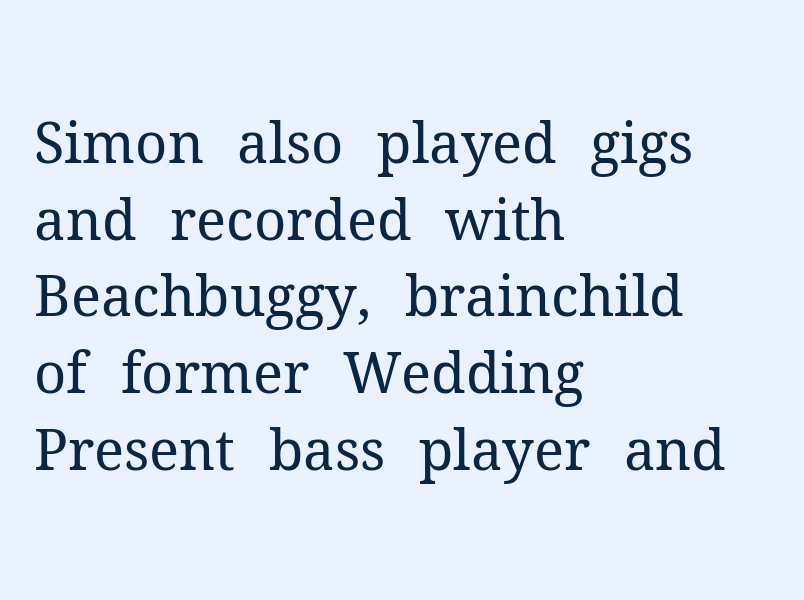
{"serif": "yes", "italic": "no", "bold": "no", "weight": "regular", "width": "normal", "stroke_contrast": "medium", "x_height": "medium", "monospaced": "no", "underline": "no", "align": "left", "line_spacing": "normal", "line_spacing_ratio": 1.37, "letter_spacing": "normal", "letter_spacing_em": 0.0, "glyph_px": 56}
